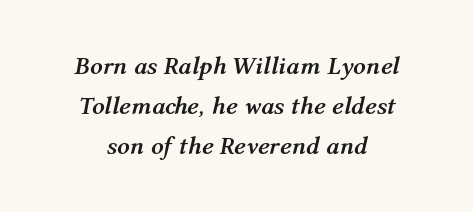
{"italic": "yes", "lean": "right", "slant_degrees": 12, "bold": "yes", "underline": "no", "line_spacing": "normal", "line_spacing_ratio": 1.6, "letter_spacing": "normal", "letter_spacing_em": 0.0, "glyph_px": 25}
